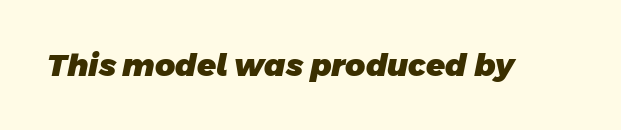
The image shows 31 px heavy sans-serif type; set normal letter spacing, not underlined; low stroke contrast and a large x-height.
